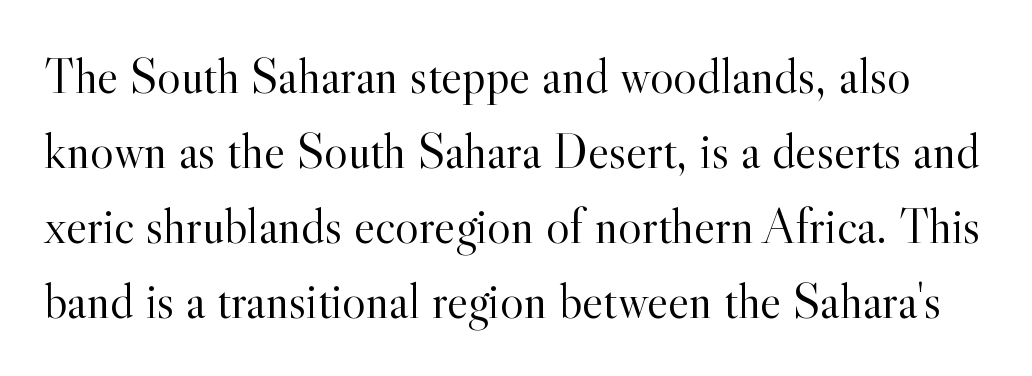
{"serif": "yes", "italic": "no", "bold": "no", "weight": "light", "width": "normal", "x_height": "small", "monospaced": "no", "underline": "no", "line_spacing": "normal", "line_spacing_ratio": 1.5, "letter_spacing": "normal", "letter_spacing_em": 0.0, "glyph_px": 50}
